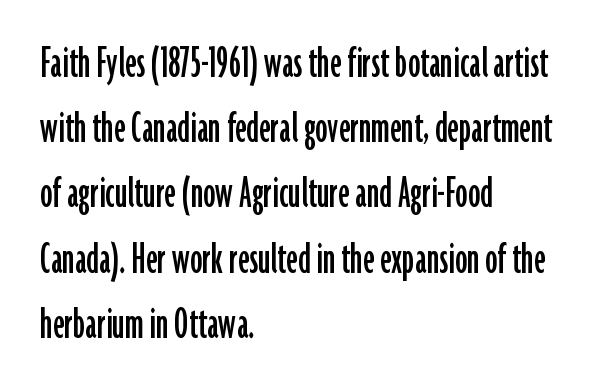
The image shows 49 px condensed sans-serif type, upright; set left-aligned, normal line spacing (1.33x), normal letter spacing, not underlined; low stroke contrast and a medium x-height.
